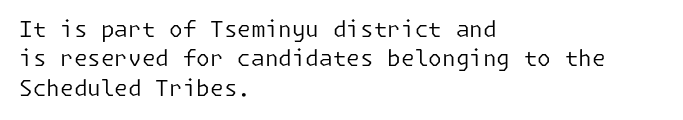
Caption: face not bold, strokes unweighted. Whoever set this chose a conventional vertical rhythm. This sample uses plain, unmodified letter spacing. The lettering stays uniformly vertical, giving the passage a roman look. Rule under the text: the space is simply empty.
